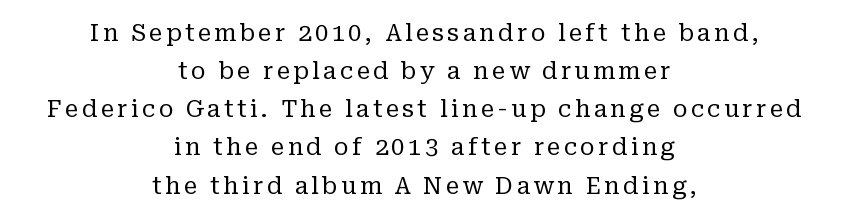
{"italic": "no", "bold": "no", "underline": "no", "align": "center", "line_spacing": "normal", "line_spacing_ratio": 1.59, "glyph_px": 24}
